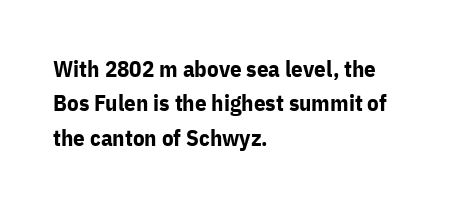
The image shows 23 px bold type, upright; set left-aligned, normal line spacing (1.49x), normal letter spacing, not underlined.
